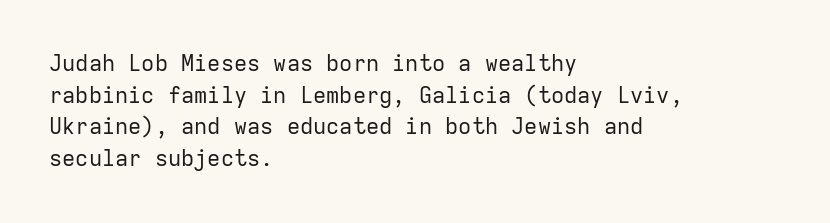
{"italic": "no", "bold": "no", "underline": "no", "align": "left", "line_spacing": "normal", "line_spacing_ratio": 1.44, "letter_spacing": "normal", "letter_spacing_em": 0.0, "glyph_px": 22}
